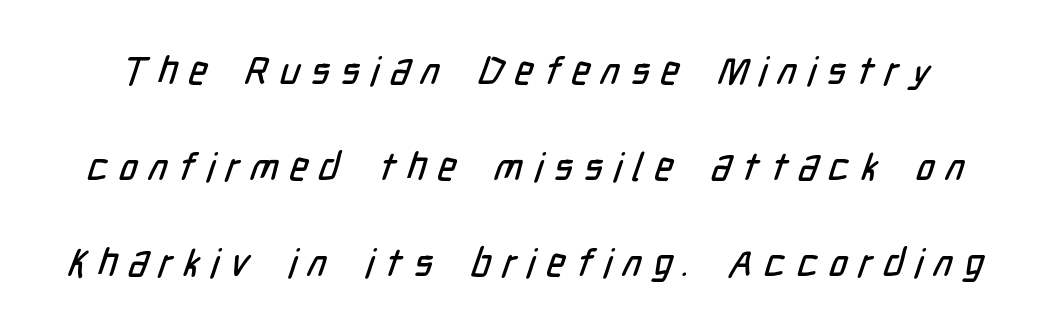
Q: Is the typeface a serif or a sans-serif typeface? A: Sans-serif.
Q: Is the text underlined? A: No.
Q: Is the spacing between letters normal or unusually wide? A: Unusually wide.
Q: Is the spacing between lines tight, normal or loose? A: Loose.
Q: Width (condensed, normal, or wide)? A: Condensed.
Q: Stroke contrast? A: Low.
Q: x-height? A: Medium.
Q: Monospaced? A: No.
